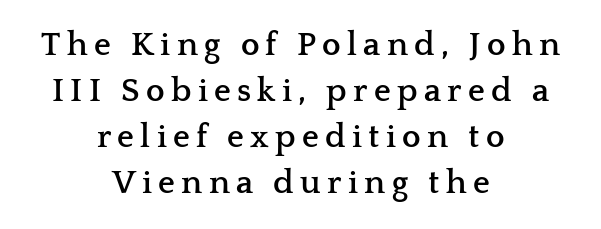
The whitespace from short lines is split evenly between both sides. Is this a sans? No — the strokes have serifs. Each glyph is drawn with heavy, bold strokes. Do the letters lean? They stand straight. What's the leading like? Ordinary, nothing unusual.
